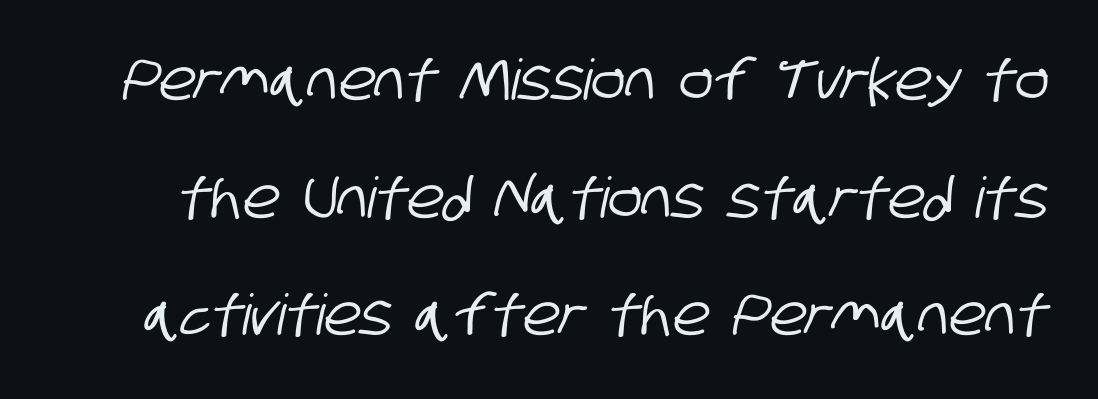
The space directly below the letters is spotless. The face used here is a sans, in the tradition of grotesques and geometrics. Airy leading. Is the letter spacing exaggerated? No — it looks like the ordinary default. A typesetter would call this proportional, since set widths differ per character.
